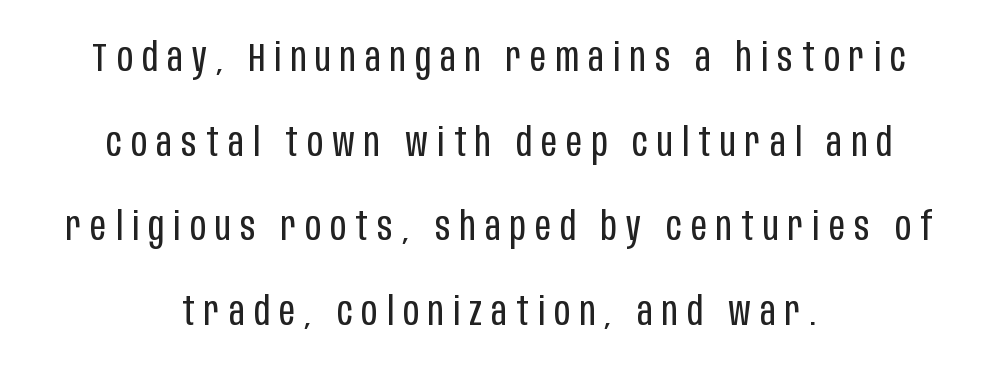
Q: Is the text bold? A: No.
Q: Is the text italic (slanted)? A: No, it is upright.
Q: Is the typeface a serif or a sans-serif typeface? A: Sans-serif.
Q: Is the text underlined? A: No.
Q: How is the paragraph aligned? A: Centered.
Q: Is the spacing between letters normal or unusually wide? A: Unusually wide.
Q: Is the spacing between lines tight, normal or loose? A: Loose.
Q: Width (condensed, normal, or wide)? A: Condensed.
Q: Stroke contrast? A: Low.
Q: x-height? A: Large.
Q: Monospaced? A: No.
